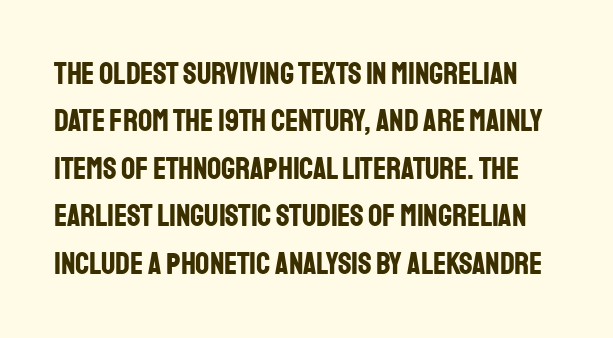
Q: Is the text bold? A: Yes.
Q: Is the text italic (slanted)? A: No, it is upright.
Q: Is the typeface a serif or a sans-serif typeface? A: Sans-serif.
Q: Is the text underlined? A: No.
Q: Is the spacing between letters normal or unusually wide? A: Normal.
Q: Is the spacing between lines tight, normal or loose? A: Normal.
Q: Width (condensed, normal, or wide)? A: Condensed.
Q: Stroke contrast? A: Low.
Q: x-height? A: Large.
Q: Monospaced? A: No.
